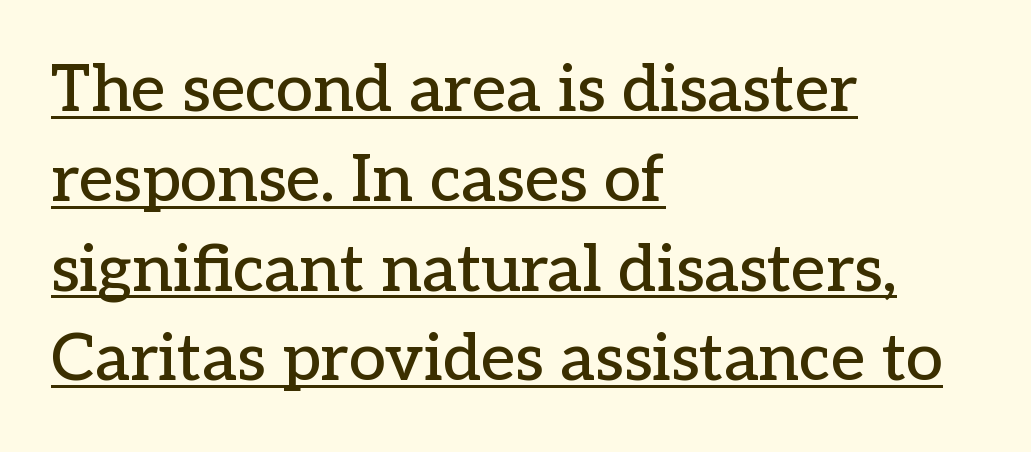
{"serif": "yes", "italic": "no", "width": "normal", "stroke_contrast": "low", "x_height": "medium", "monospaced": "no", "underline": "yes", "align": "left", "line_spacing": "normal", "line_spacing_ratio": 1.36, "letter_spacing": "normal", "letter_spacing_em": 0.0, "glyph_px": 66}
